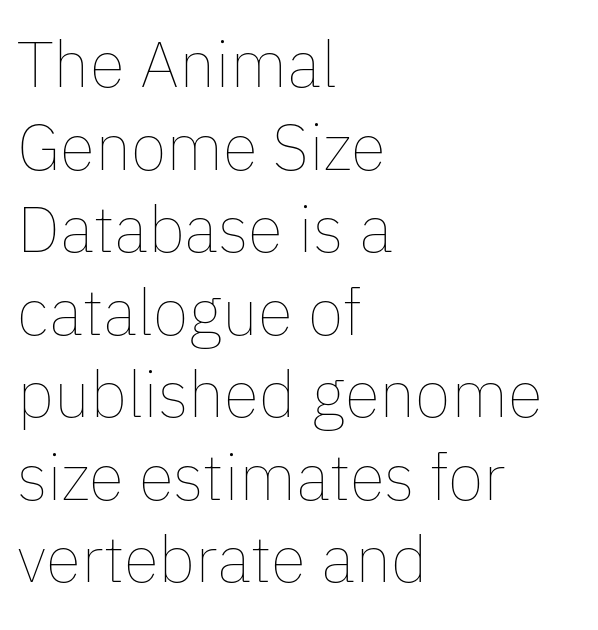
The passage shown is not underscored anywhere. Stem width sits at or under what a default text font uses. The rag falls on the right side of this text block. A typesetter would call this proportional, since set widths differ per character.
